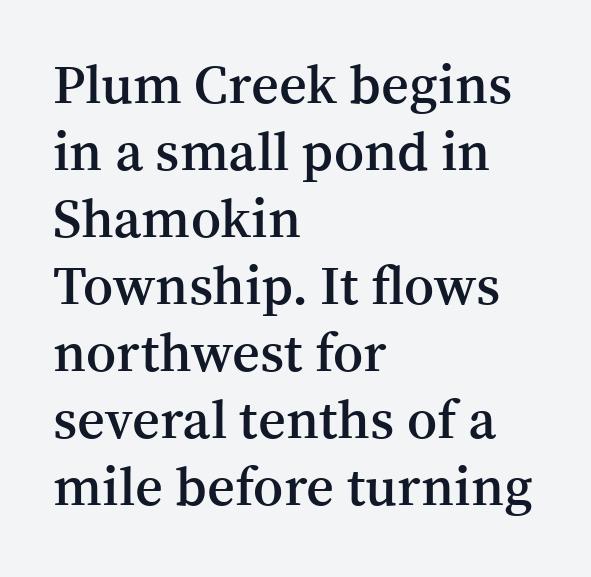
Q: Is the text bold? A: Semi-bold.
Q: Is the text italic (slanted)? A: No, it is upright.
Q: Is the typeface a serif or a sans-serif typeface? A: Serif.
Q: Is the text underlined? A: No.
Q: How is the paragraph aligned? A: Left-aligned.
Q: Is the spacing between letters normal or unusually wide? A: Normal.
Q: Width (condensed, normal, or wide)? A: Normal.
Q: Stroke contrast? A: Medium.
Q: x-height? A: Medium.
Q: Monospaced? A: No.
